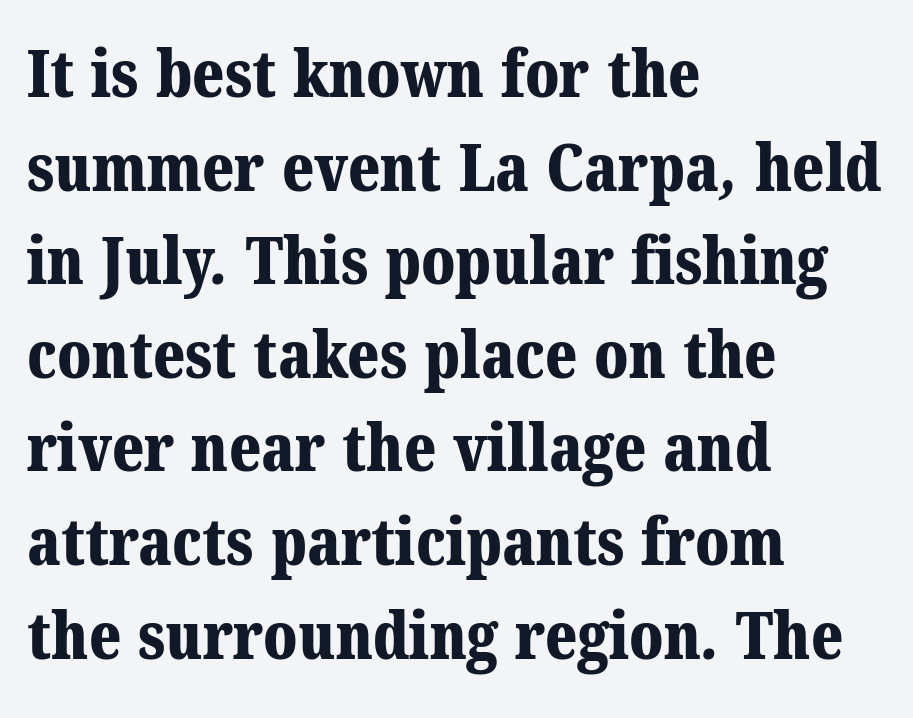
Is this a fixed-width face? No — the glyphs have proportional, varying widths. Small tapered or slab feet sit at the stroke ends, so this counts as serif. The setting favours the left margin, as ordinary paragraphs usually do. Lines of text with bare space underneath.
